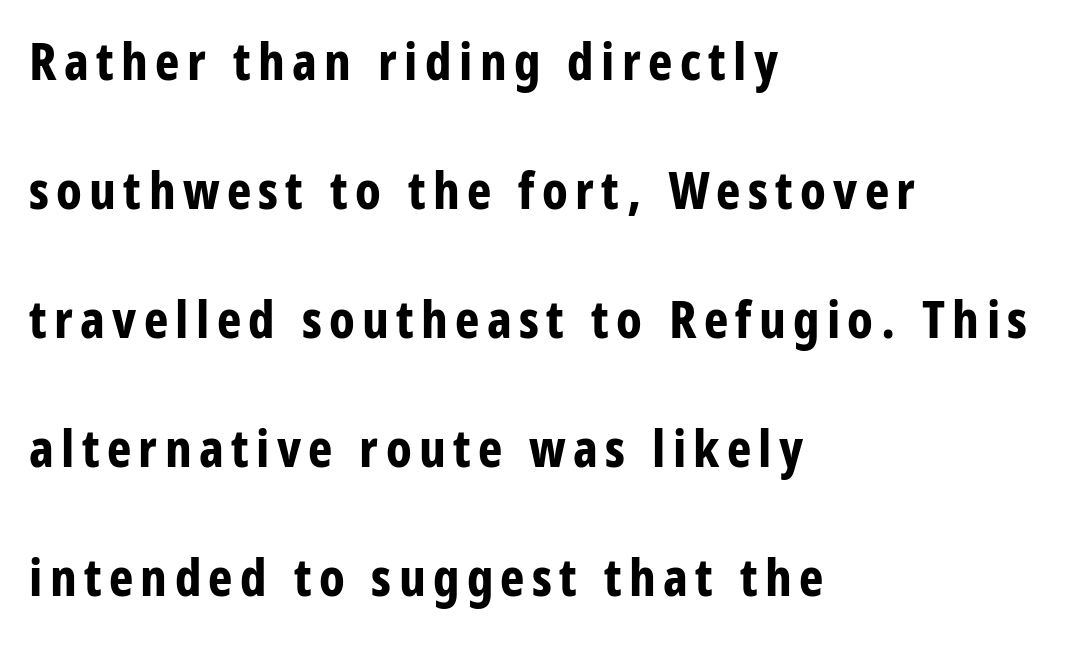
{"serif": "no", "italic": "no", "bold": "yes", "weight": "bold", "width": "condensed", "stroke_contrast": "low", "x_height": "large", "monospaced": "no", "underline": "no", "align": "left", "line_spacing": "loose", "line_spacing_ratio": 2.48, "glyph_px": 52}
